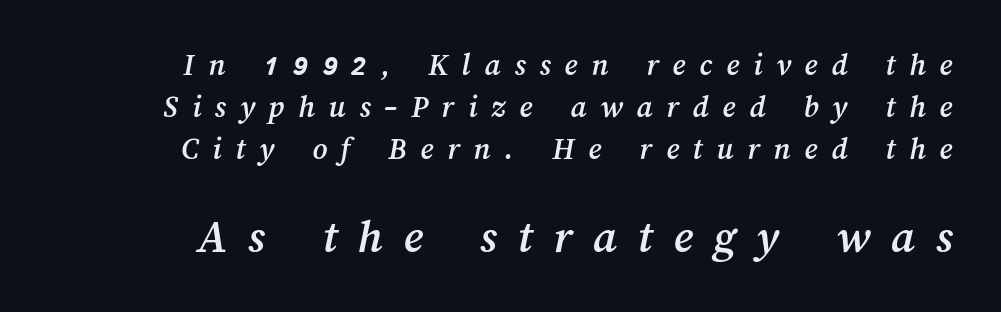
The image shows 48 px text type; set normal line spacing (1.31x), unusually wide letter spacing (+0.43 em), not underlined; the second (bottom) block is 1.5x larger; medium stroke contrast and a medium x-height.
